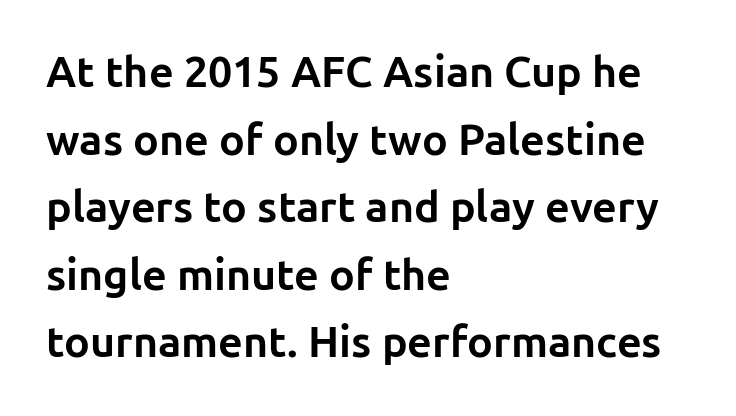
The tracking reads as untouched default to a designer's eye. Interline gaps are of average width in this sample. Does the weight exceed regular? Yes, all the way to bold. The compositor pushed each line to the left boundary. Ordinary non-slanted type is in use.
